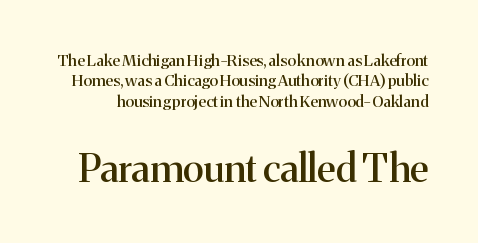
Q: Is the text italic (slanted)? A: No, it is upright.
Q: Is the typeface a serif or a sans-serif typeface? A: Serif.
Q: Is the text underlined? A: No.
Q: Is the spacing between letters normal or unusually wide? A: Normal.
Q: Is the spacing between lines tight, normal or loose? A: Normal.
Q: Which block of text is set in a larger size, the first (top) or the second (bottom)? A: The second (bottom) one.
Q: Width (condensed, normal, or wide)? A: Normal.
Q: Stroke contrast? A: Medium.
Q: x-height? A: Medium.
Q: Monospaced? A: No.
